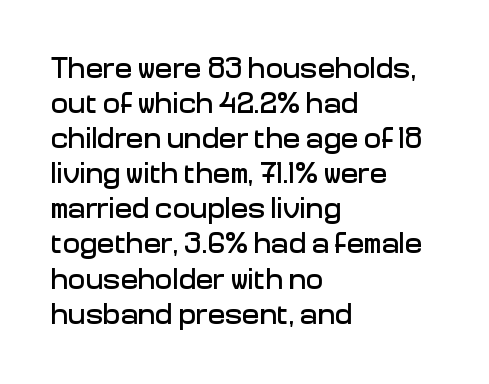
Notice how the stems are strictly vertical — no italics here. Character widths vary here, with narrow letters taking less room than wide ones. Letterform terminals end flat and unadorned throughout the passage. Observe the ordinary spacing: letters are neighbours, not strangers.
